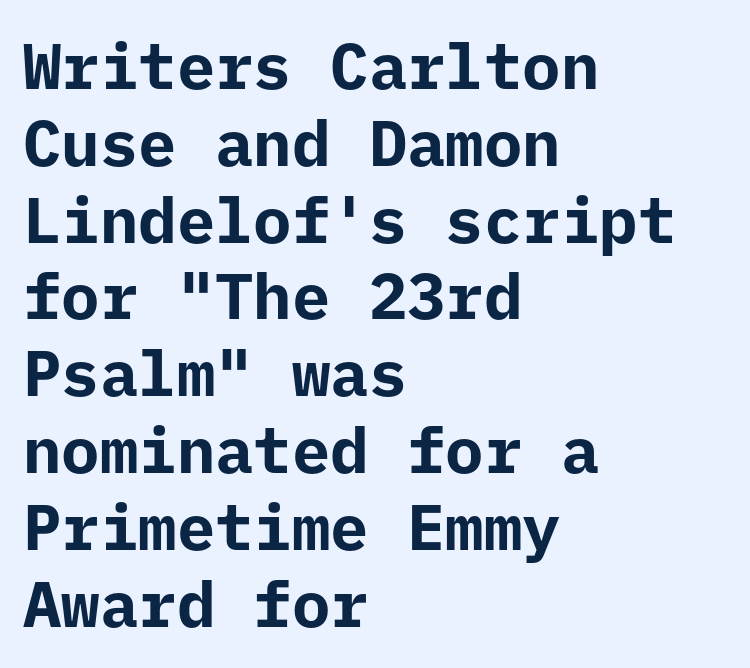
Is this a fixed-width face? Yes — each glyph sits in an identical cell. The gap between lines stays unmarked. You could call the tracking neutral — neither tight nor loose. Posture: vertical. Examine the stroke ends and you'll find no serifs.
